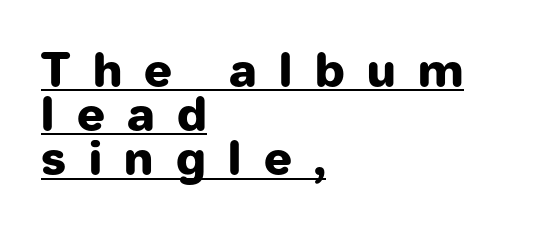
The image shows 46 px heavy sans-serif type, upright; set left-aligned, tight line spacing (0.96x), unusually wide letter spacing (+0.49 em), underlined; low stroke contrast and a medium x-height.
